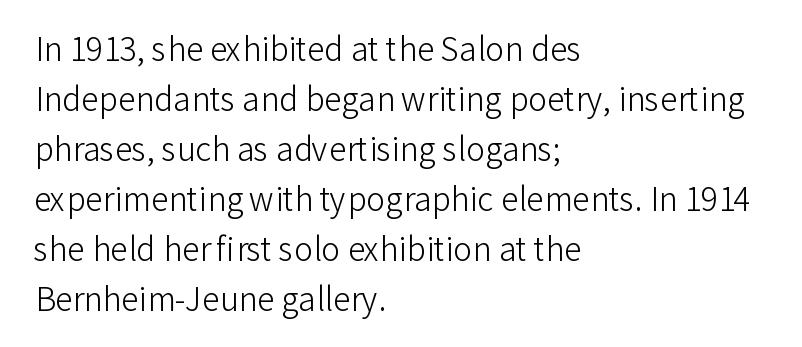
Q: Is the text bold? A: No.
Q: Is the text italic (slanted)? A: No, it is upright.
Q: Is the typeface a serif or a sans-serif typeface? A: Sans-serif.
Q: Is the text underlined? A: No.
Q: How is the paragraph aligned? A: Left-aligned.
Q: Is the spacing between letters normal or unusually wide? A: Normal.
Q: Is the spacing between lines tight, normal or loose? A: Normal.
Q: Width (condensed, normal, or wide)? A: Normal.
Q: Stroke contrast? A: Low.
Q: x-height? A: Medium.
Q: Monospaced? A: No.
